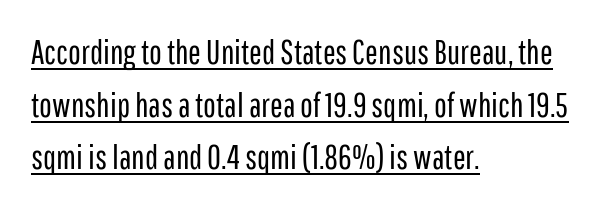
Q: Is the text bold? A: No.
Q: Is the text italic (slanted)? A: No, it is upright.
Q: Is the typeface a serif or a sans-serif typeface? A: Sans-serif.
Q: Is the text underlined? A: Yes.
Q: How is the paragraph aligned? A: Left-aligned.
Q: Is the spacing between letters normal or unusually wide? A: Normal.
Q: Is the spacing between lines tight, normal or loose? A: Normal.
Q: Width (condensed, normal, or wide)? A: Condensed.
Q: Stroke contrast? A: Low.
Q: x-height? A: Medium.
Q: Monospaced? A: No.
